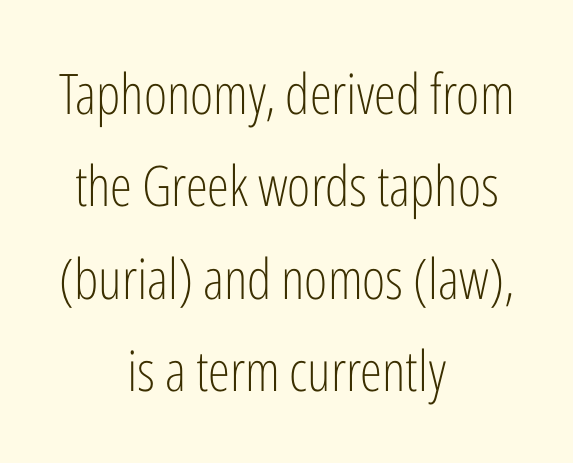
The letters carry no serifs — their stems end cleanly without finishing strokes. Spacing verdict: proportional, widths tailored to each character. Stems here are at most as thick as an everyday book face. A normal amount of white space separates one row of letters from the next.
